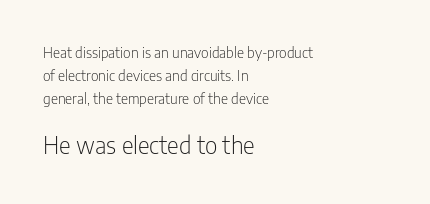
Q: Is the text bold? A: No.
Q: Is the text italic (slanted)? A: No, it is upright.
Q: Is the text underlined? A: No.
Q: How is the paragraph aligned? A: Left-aligned.
Q: Is the spacing between letters normal or unusually wide? A: Normal.
Q: Is the spacing between lines tight, normal or loose? A: Normal.
Q: Which block of text is set in a larger size, the first (top) or the second (bottom)? A: The second (bottom) one.
